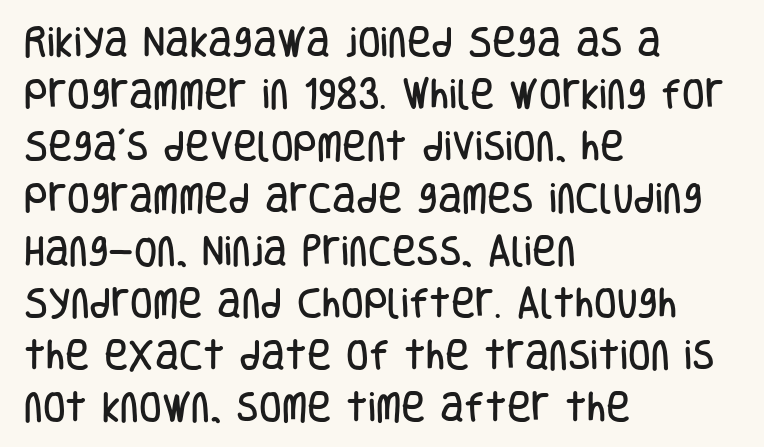
The image shows 33 px condensed sans-serif type, upright; set left-aligned, normal line spacing (1.58x), normal letter spacing, not underlined; low stroke contrast and a large x-height.
